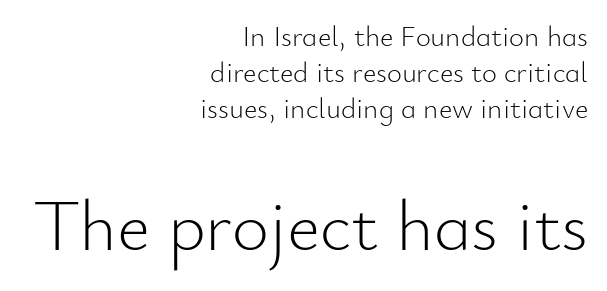
{"serif": "no", "italic": "no", "bold": "no", "weight": "light", "width": "normal", "stroke_contrast": "low", "x_height": "small", "monospaced": "no", "underline": "no", "align": "right", "line_spacing_ratio": 1.24, "letter_spacing": "normal", "letter_spacing_em": 0.0, "larger_block": "second", "size_ratio": 2.48, "glyph_px": 72}
